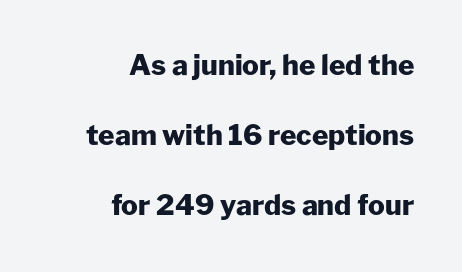
Q: Is the text bold? A: Yes.
Q: Is the text italic (slanted)? A: No, it is upright.
Q: Is the typeface a serif or a sans-serif typeface? A: Sans-serif.
Q: Is the text underlined? A: No.
Q: How is the paragraph aligned? A: Right-aligned.
Q: Is the spacing between letters normal or unusually wide? A: Normal.
Q: Is the spacing between lines tight, normal or loose? A: Loose.
Q: Width (condensed, normal, or wide)? A: Normal.
Q: Stroke contrast? A: Low.
Q: x-height? A: Medium.
Q: Monospaced? A: No.
